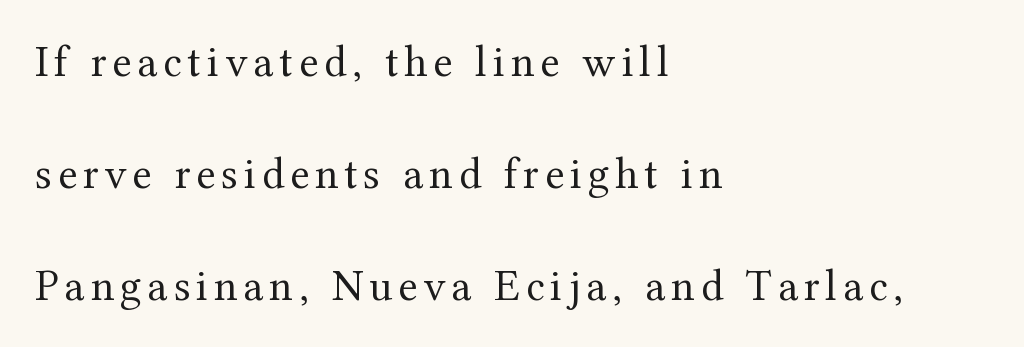
The image shows 45 px regular-weight serif type, upright; set left-aligned, loose line spacing (2.49x), not underlined; medium stroke contrast and a medium x-height.
